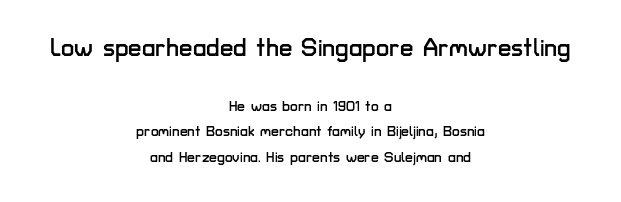
{"italic": "no", "underline": "no", "align": "center", "line_spacing_ratio": 1.85, "letter_spacing": "normal", "letter_spacing_em": 0.0, "larger_block": "first", "size_ratio": 1.71, "glyph_px": 24}
